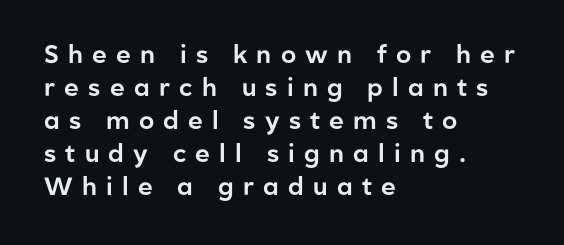
Q: Is the text italic (slanted)? A: No, it is upright.
Q: Is the text underlined? A: No.
Q: How is the paragraph aligned? A: Left-aligned.
Q: Is the spacing between letters normal or unusually wide? A: Unusually wide.
Q: Is the spacing between lines tight, normal or loose? A: Normal.
